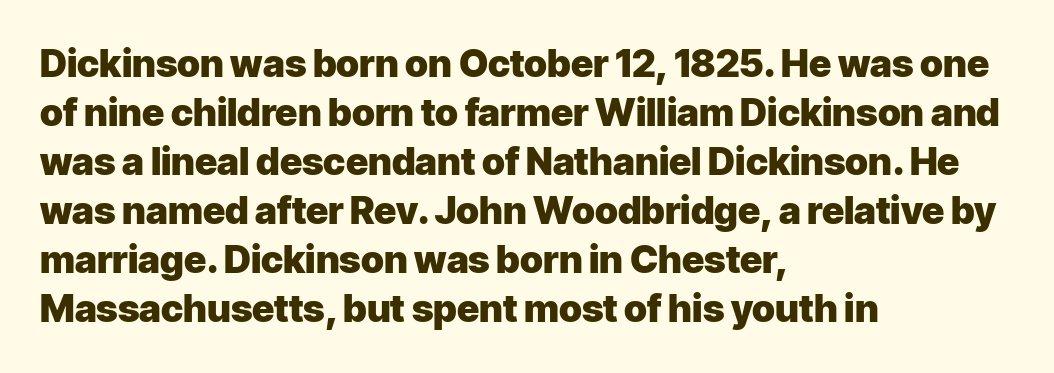
Q: Is the text bold? A: Yes.
Q: Is the text italic (slanted)? A: No, it is upright.
Q: Is the typeface a serif or a sans-serif typeface? A: Sans-serif.
Q: Is the text underlined? A: No.
Q: How is the paragraph aligned? A: Left-aligned.
Q: Is the spacing between letters normal or unusually wide? A: Normal.
Q: Is the spacing between lines tight, normal or loose? A: Normal.
Q: Width (condensed, normal, or wide)? A: Normal.
Q: Stroke contrast? A: Low.
Q: x-height? A: Medium.
Q: Monospaced? A: No.
